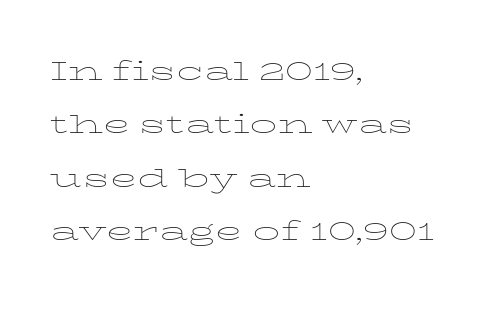
Q: Is the text bold? A: No.
Q: Is the text italic (slanted)? A: No, it is upright.
Q: Is the text underlined? A: No.
Q: How is the paragraph aligned? A: Left-aligned.
Q: Is the spacing between letters normal or unusually wide? A: Normal.
Q: Is the spacing between lines tight, normal or loose? A: Normal.
Q: Width (condensed, normal, or wide)? A: Wide.
Q: Stroke contrast? A: Low.
Q: x-height? A: Medium.
Q: Monospaced? A: No.
